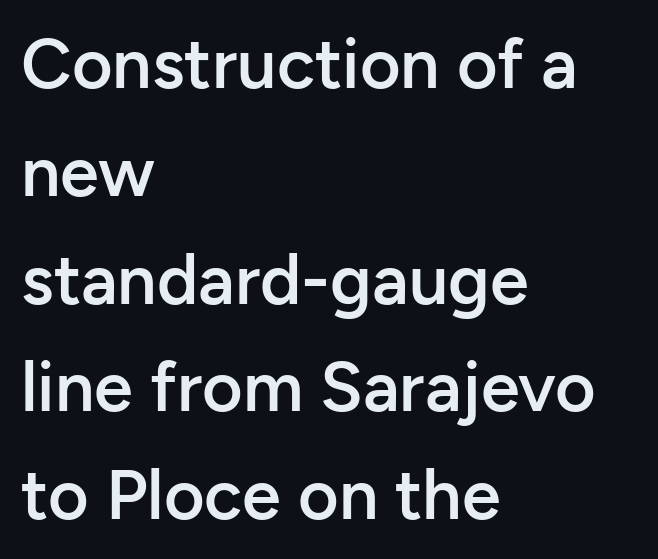
{"serif": "no", "italic": "no", "bold": "semi", "weight": "semibold", "width": "normal", "stroke_contrast": "low", "x_height": "medium", "monospaced": "no", "underline": "no", "align": "left", "line_spacing": "normal", "line_spacing_ratio": 1.54, "letter_spacing": "normal", "letter_spacing_em": 0.0, "glyph_px": 70}
